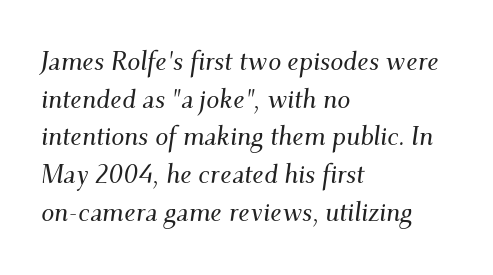
The image shows 26 px text type, italic (leaning right); set left-aligned, normal line spacing (1.45x), normal letter spacing, not underlined.
